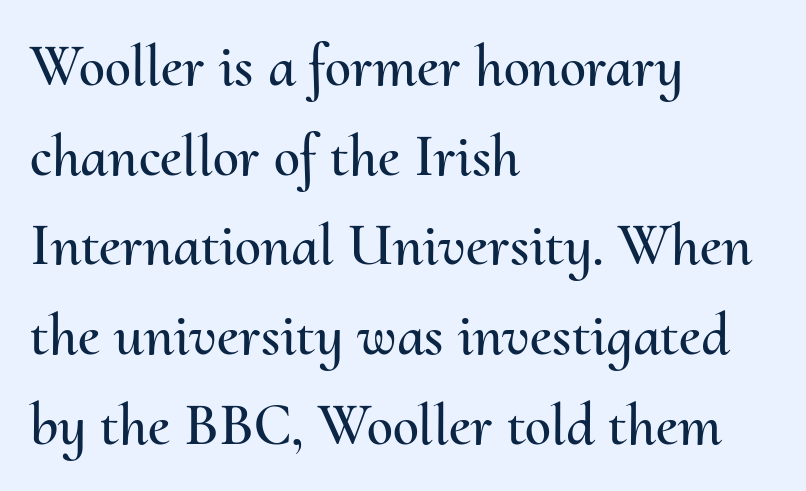
The image shows 59 px text type, upright; set left-aligned, normal line spacing (1.52x), normal letter spacing, not underlined; medium stroke contrast and a small x-height.
